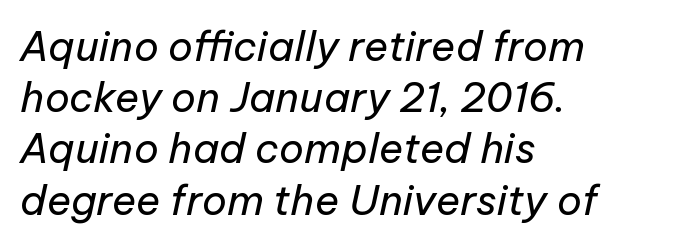
Q: Is the text bold? A: No.
Q: Is the text italic (slanted)? A: Yes, it leans right by about 12 degrees.
Q: Is the text underlined? A: No.
Q: How is the paragraph aligned? A: Left-aligned.
Q: Is the spacing between letters normal or unusually wide? A: Normal.
Q: Is the spacing between lines tight, normal or loose? A: Normal.
Q: Width (condensed, normal, or wide)? A: Normal.
Q: Stroke contrast? A: Low.
Q: x-height? A: Medium.
Q: Monospaced? A: No.
